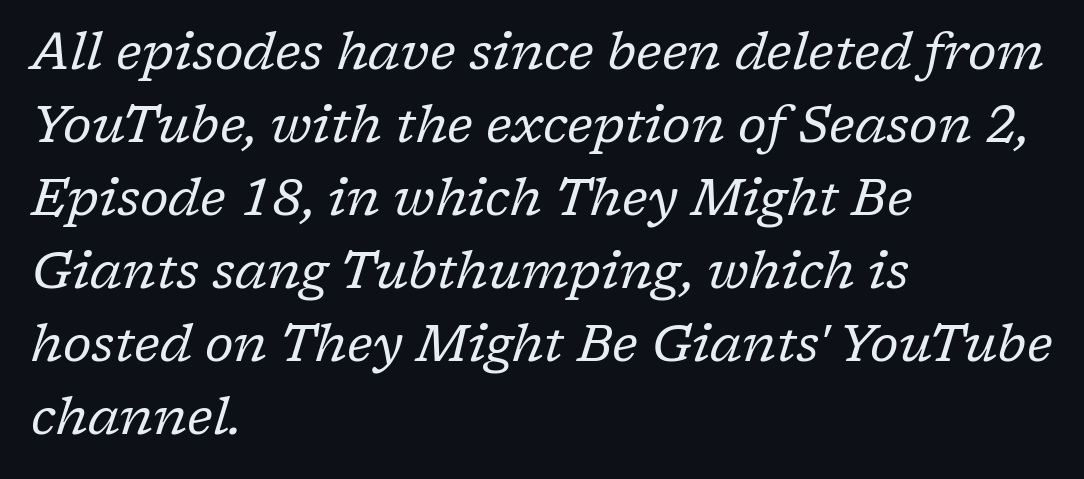
{"serif": "yes", "italic": "yes", "lean": "right", "slant_degrees": 17, "bold": "no", "weight": "regular", "width": "normal", "stroke_contrast": "low", "x_height": "medium", "monospaced": "no", "underline": "no", "align": "left", "line_spacing": "normal", "line_spacing_ratio": 1.43, "letter_spacing": "normal", "letter_spacing_em": 0.0, "glyph_px": 51}
